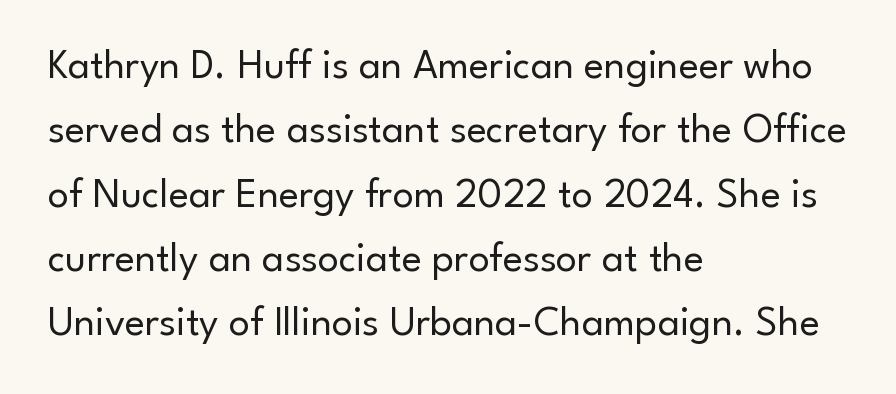
Nothing unusual about the tracking: characters are spaced as the font intends. Descenders are the only things crossing below the line. Stem width sits at or under what a default text font uses. Observe the absence of serifs on each vertical stroke in this sample.
